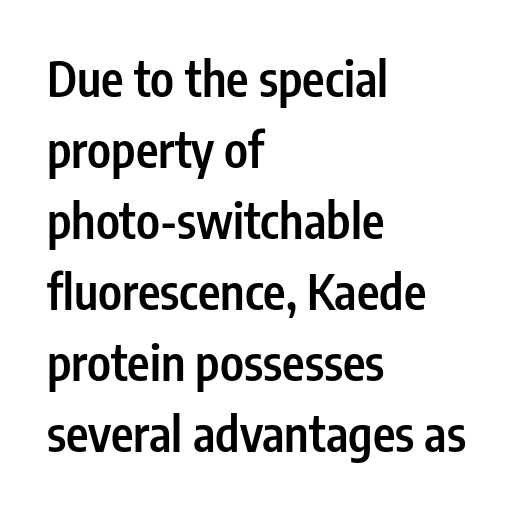
The image shows 48 px semibold, condensed sans-serif type, upright; set left-aligned, normal line spacing (1.48x), normal letter spacing, not underlined; low stroke contrast and a medium x-height.
